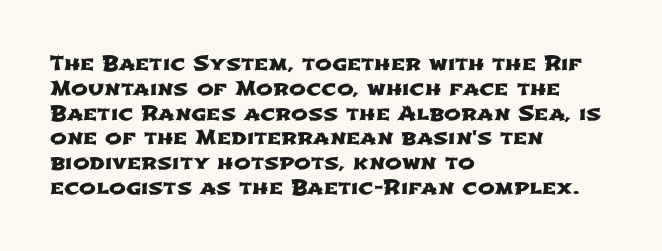
No word sits above an underline. The line texture is even and compact thanks to regular tracking. The ragged edge is on the right, which tells us the setting is flush left.
